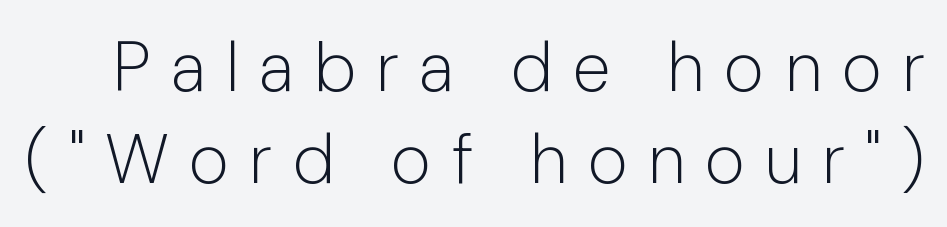
{"serif": "no", "italic": "no", "bold": "no", "weight": "light", "width": "normal", "stroke_contrast": "low", "x_height": "medium", "monospaced": "no", "underline": "no", "line_spacing": "normal", "line_spacing_ratio": 1.33, "letter_spacing": "wide", "letter_spacing_em": 0.29, "glyph_px": 69}
